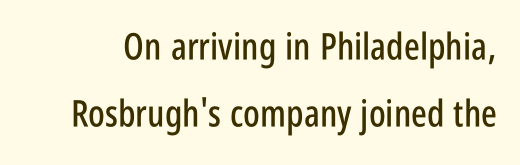
This rendering employs a face without finishing strokes, i.e., a sans-serif. The type is set solid horizontally, with unmodified tracking. Character widths vary here, with narrow letters taking less room than wide ones. A bare baseline throughout the passage. Italic? Not at all — the glyphs are vertical.
